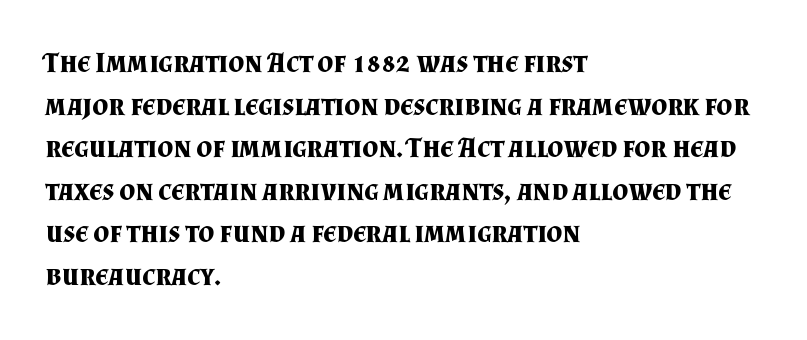
Students, this is bold: see how much ink each stroke carries. Does the copy run flush right? No — it runs flush left. This sample uses an upright cut, with every glyph sitting square on the baseline. A typesetter would call this proportional, since set widths differ per character. A normal amount of white space separates one row of letters from the next.
